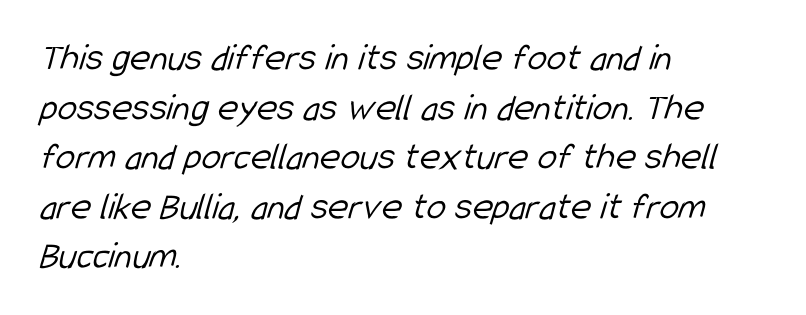
The image shows 39 px light, condensed sans-serif type; set left-aligned, normal line spacing (1.27x), normal letter spacing, not underlined; low stroke contrast and a medium x-height.
